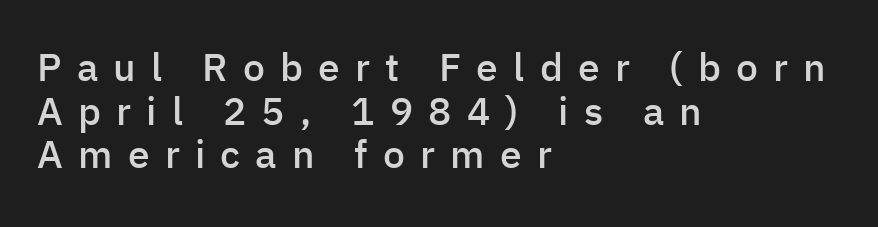
Q: Is the text bold? A: Semi-bold.
Q: Is the text italic (slanted)? A: No, it is upright.
Q: Is the typeface a serif or a sans-serif typeface? A: Sans-serif.
Q: Is the text underlined? A: No.
Q: How is the paragraph aligned? A: Left-aligned.
Q: Is the spacing between letters normal or unusually wide? A: Unusually wide.
Q: Is the spacing between lines tight, normal or loose? A: Tight.
Q: Width (condensed, normal, or wide)? A: Normal.
Q: Stroke contrast? A: Low.
Q: x-height? A: Medium.
Q: Monospaced? A: No.
